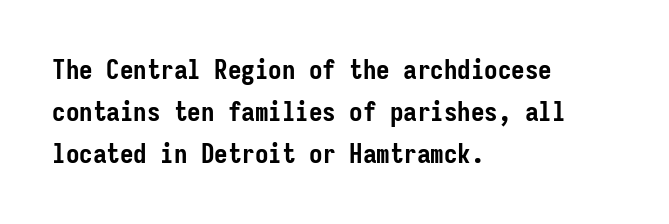
Q: Is the text bold? A: Yes.
Q: Is the text italic (slanted)? A: No, it is upright.
Q: Is the text underlined? A: No.
Q: How is the paragraph aligned? A: Left-aligned.
Q: Is the spacing between letters normal or unusually wide? A: Normal.
Q: Is the spacing between lines tight, normal or loose? A: Normal.
